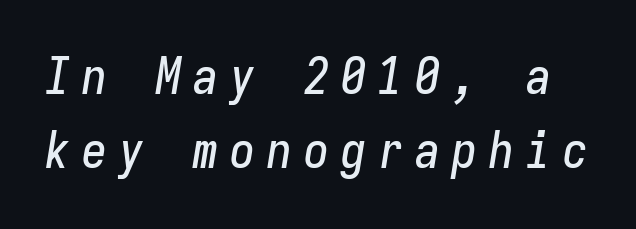
It's the slanting kind of type. Note the uniform advance width — an 'i' takes as much space as an 'm'. Spacing between characters has been opened up far beyond the box default. Underline: absent.
